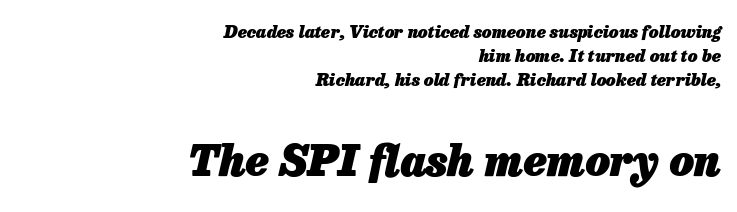
The baseline area is clear. Each letter keeps its own natural width here, so spacing adapts to shape. These lines are set flush right with a ragged left edge. Tracking value appears to be zero — textbook default spacing. The leading is moderate, giving the passage an even texture. A dark, heavy texture on the line: the type is bold.
